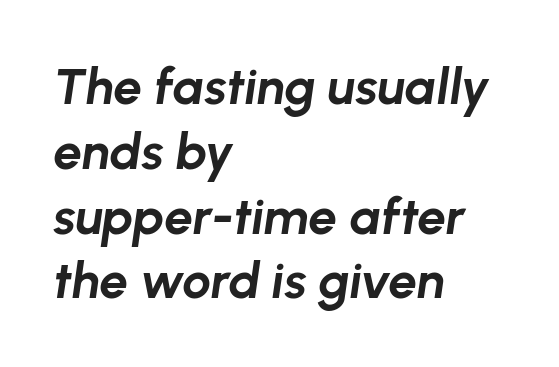
A typesetter would call this leading conventional body-copy spacing. Honestly, the letter spacing is just normal — you wouldn't notice it. Every character sits at an angle, as italics do. The passage shown is typed in a proportional face where columns would drift.
